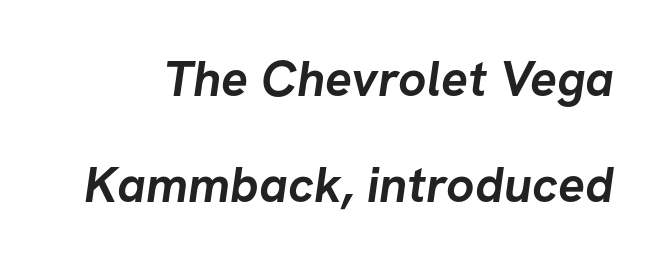
{"serif": "no", "bold": "yes", "weight": "semibold", "width": "normal", "stroke_contrast": "low", "x_height": "medium", "monospaced": "no", "underline": "no", "line_spacing": "loose", "line_spacing_ratio": 2.12, "letter_spacing": "normal", "letter_spacing_em": 0.0, "glyph_px": 50}
